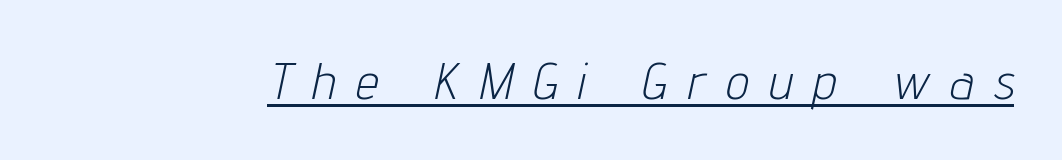
The image shows 51 px light, condensed type, italic (leaning right); set unusually wide letter spacing (+0.42 em), underlined; low stroke contrast and a medium x-height.
